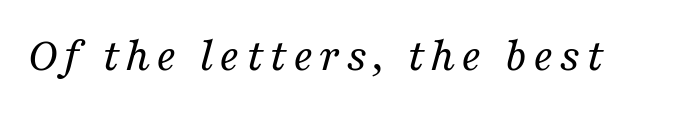
{"serif": "yes", "italic": "yes", "lean": "right", "slant_degrees": 16, "bold": "no", "weight": "regular", "width": "normal", "stroke_contrast": "medium", "x_height": "medium", "monospaced": "no", "underline": "no", "glyph_px": 48}
